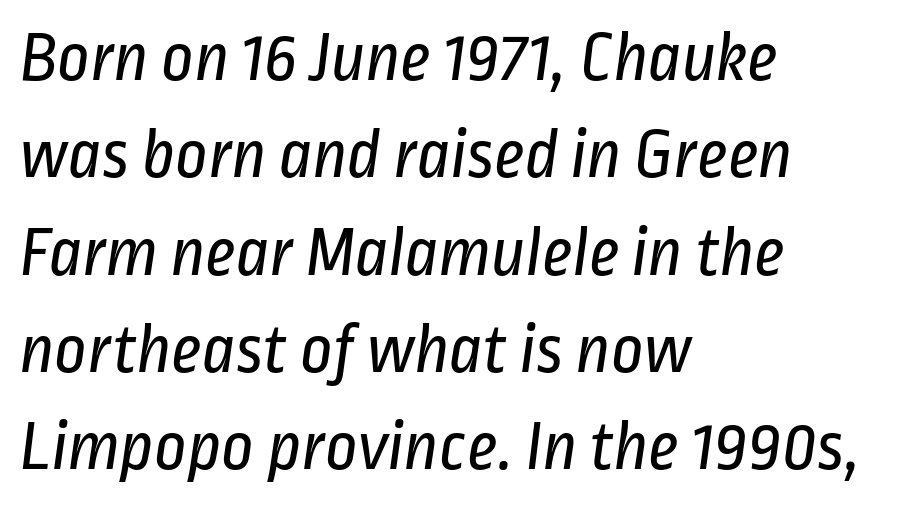
Q: Is the text bold? A: No.
Q: Is the typeface a serif or a sans-serif typeface? A: Sans-serif.
Q: Is the text underlined? A: No.
Q: How is the paragraph aligned? A: Left-aligned.
Q: Is the spacing between letters normal or unusually wide? A: Normal.
Q: Is the spacing between lines tight, normal or loose? A: Normal.
Q: Width (condensed, normal, or wide)? A: Condensed.
Q: Stroke contrast? A: Low.
Q: x-height? A: Medium.
Q: Monospaced? A: No.
